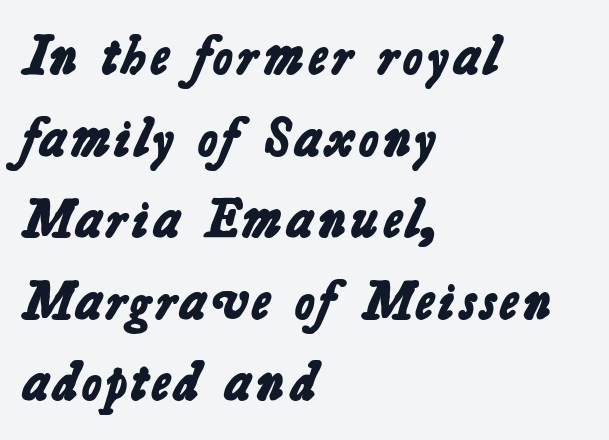
{"serif": "no", "bold": "yes", "weight": "bold", "width": "normal", "stroke_contrast": "low", "x_height": "medium", "monospaced": "no", "underline": "no", "align": "left", "line_spacing": "normal", "line_spacing_ratio": 1.51, "letter_spacing": "normal", "letter_spacing_em": 0.0, "glyph_px": 54}
